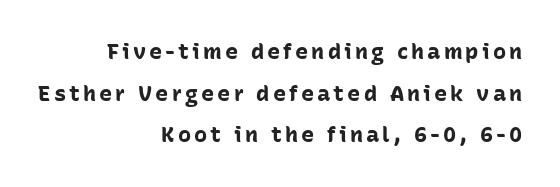
{"italic": "no", "bold": "yes", "underline": "no", "align": "right", "line_spacing_ratio": 1.89, "glyph_px": 22}
